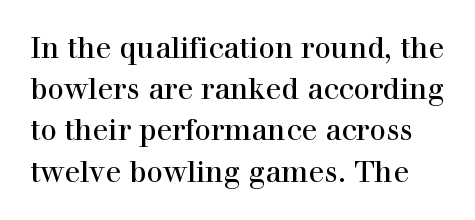
Q: Is the text italic (slanted)? A: No, it is upright.
Q: Is the typeface a serif or a sans-serif typeface? A: Serif.
Q: Is the text underlined? A: No.
Q: Is the spacing between letters normal or unusually wide? A: Normal.
Q: Is the spacing between lines tight, normal or loose? A: Normal.
Q: Width (condensed, normal, or wide)? A: Normal.
Q: x-height? A: Medium.
Q: Monospaced? A: No.
